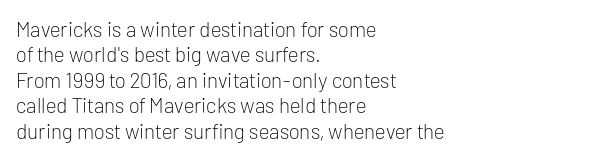
{"italic": "no", "bold": "no", "underline": "no", "align": "left", "line_spacing_ratio": 1.21, "letter_spacing": "normal", "letter_spacing_em": 0.0, "glyph_px": 21}
